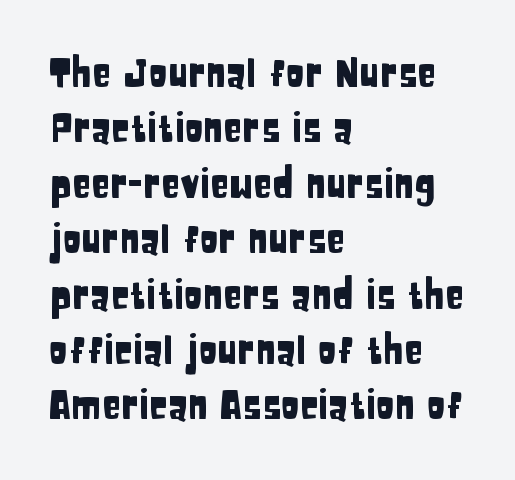
The image shows 39 px condensed sans-serif type, upright; set left-aligned, normal line spacing (1.42x), normal letter spacing, not underlined; low stroke contrast and a large x-height.
